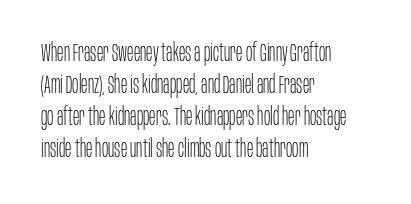
{"italic": "no", "bold": "no", "underline": "no", "align": "left", "line_spacing": "normal", "line_spacing_ratio": 1.33, "letter_spacing": "normal", "letter_spacing_em": 0.0, "glyph_px": 24}
